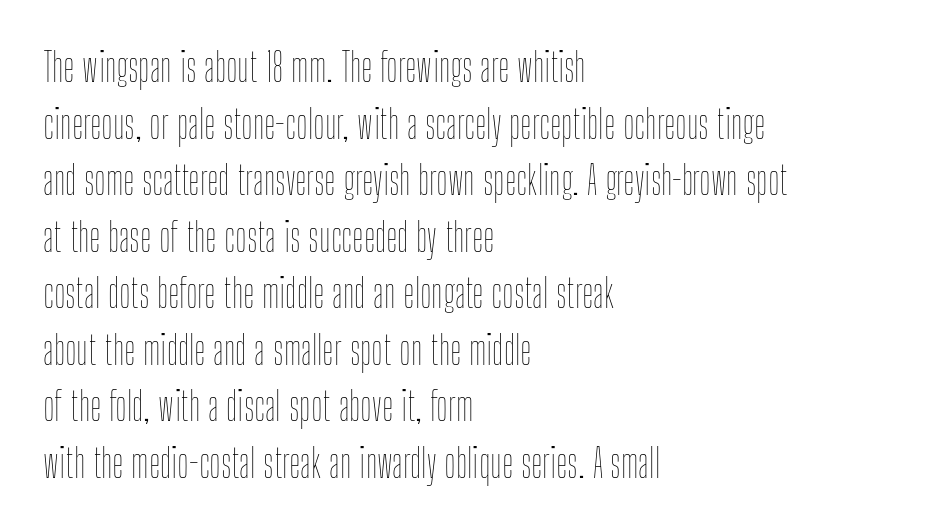
The image shows 39 px thin, condensed type, upright; set left-aligned, normal line spacing (1.45x), normal letter spacing, not underlined; low stroke contrast and a medium x-height.
